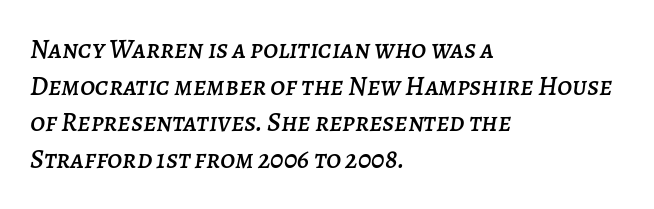
{"italic": "yes", "lean": "right", "slant_degrees": 7, "underline": "no", "align": "left", "line_spacing": "normal", "line_spacing_ratio": 1.36, "letter_spacing": "normal", "letter_spacing_em": 0.0, "glyph_px": 27}
